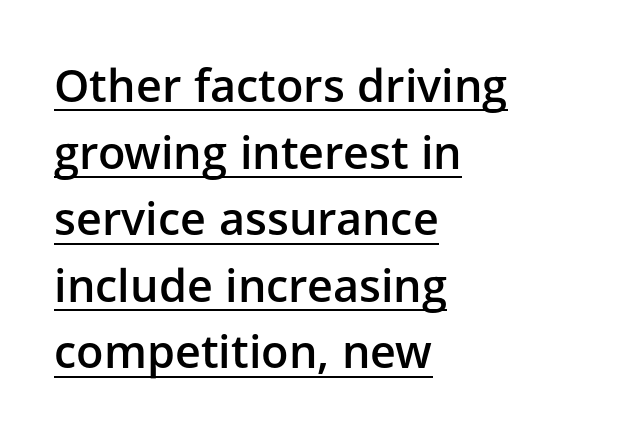
The image shows 45 px semibold sans-serif type, upright; set left-aligned, normal line spacing (1.48x), normal letter spacing, underlined; low stroke contrast and a medium x-height.
